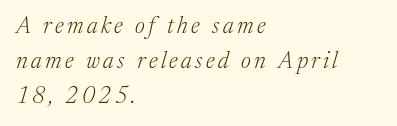
Q: Is the text bold? A: No.
Q: Is the text italic (slanted)? A: Yes, it leans right by about 17 degrees.
Q: Is the text underlined? A: No.
Q: How is the paragraph aligned? A: Left-aligned.
Q: Is the spacing between lines tight, normal or loose? A: Normal.
